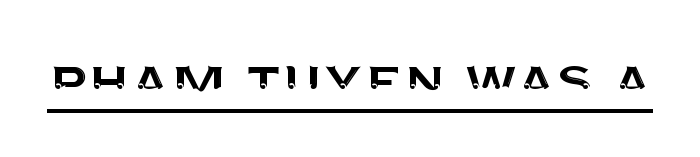
Q: Is the text italic (slanted)? A: No, it is upright.
Q: Is the typeface a serif or a sans-serif typeface? A: Sans-serif.
Q: Is the text underlined? A: Yes.
Q: Is the spacing between letters normal or unusually wide? A: Normal.
Q: Width (condensed, normal, or wide)? A: Normal.
Q: Stroke contrast? A: Medium.
Q: x-height? A: Large.
Q: Monospaced? A: No.
